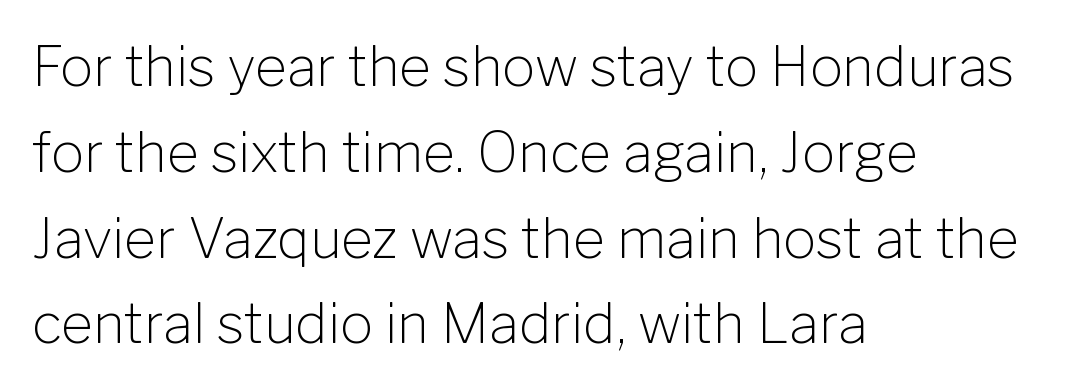
The image shows 55 px light sans-serif type, upright; set left-aligned, normal line spacing (1.56x), normal letter spacing, not underlined; low stroke contrast and a medium x-height.
